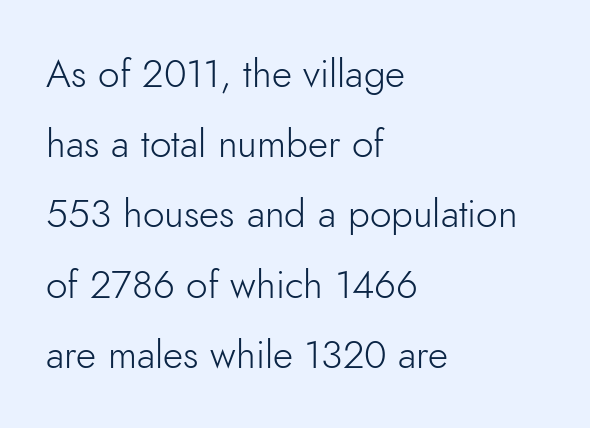
Q: Is the text bold? A: No.
Q: Is the text italic (slanted)? A: No, it is upright.
Q: Is the typeface a serif or a sans-serif typeface? A: Sans-serif.
Q: Is the text underlined? A: No.
Q: How is the paragraph aligned? A: Left-aligned.
Q: Is the spacing between letters normal or unusually wide? A: Normal.
Q: Width (condensed, normal, or wide)? A: Normal.
Q: Stroke contrast? A: Low.
Q: x-height? A: Small.
Q: Monospaced? A: No.
